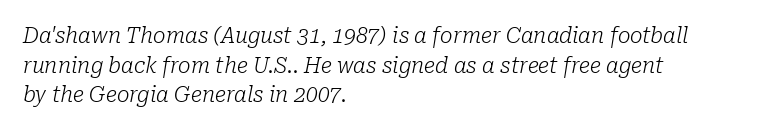
Yep, that's italic — everything's leaning. The paragraph has a hard left edge and a soft right edge. In terms of letterspacing, this is plain default setting. The face looks like a standard text weight, possibly lighter. The space beneath each line is pristine and unruled.
